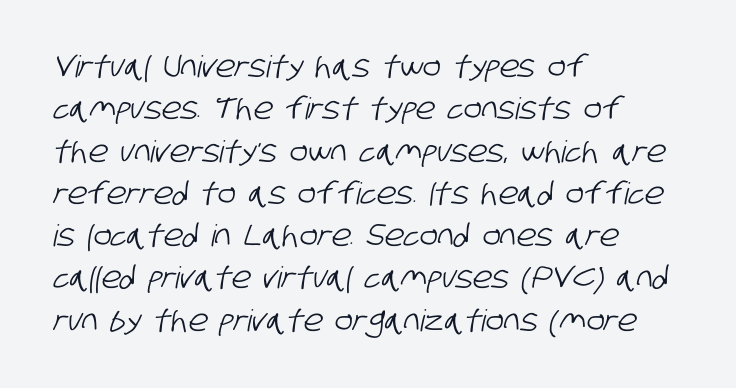
The image shows 30 px condensed sans-serif type; set left-aligned, normal line spacing (1.41x), normal letter spacing, not underlined; low stroke contrast and a large x-height.
